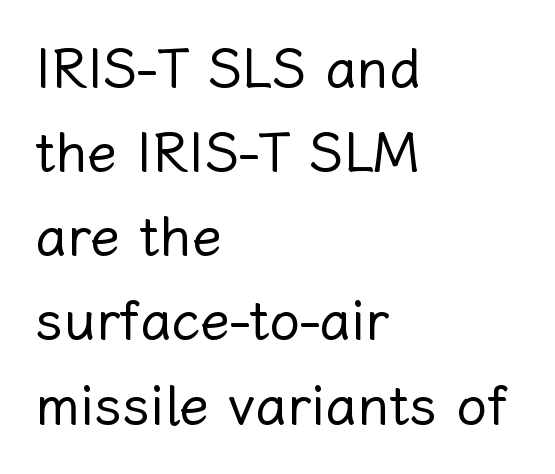
The image shows 55 px regular-weight type, upright; set left-aligned, normal line spacing (1.53x), normal letter spacing, not underlined; low stroke contrast and a medium x-height.
